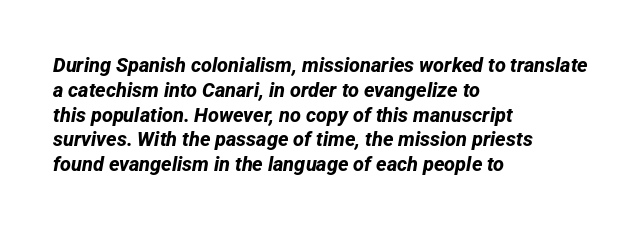
The image shows 20 px bold type; set left-aligned, line spacing 1.24x, normal letter spacing, not underlined.
